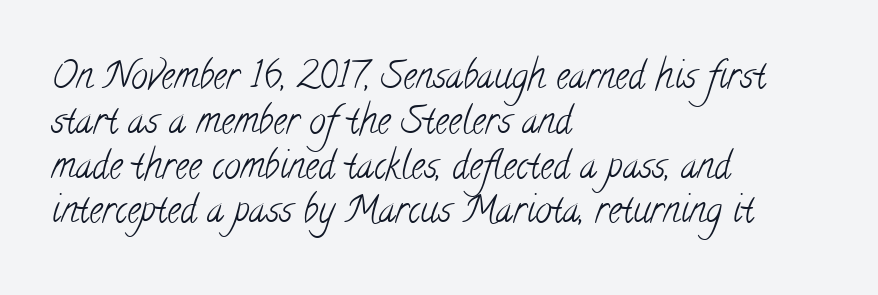
Q: Is the text bold? A: No.
Q: Is the typeface a serif or a sans-serif typeface? A: Serif.
Q: Is the text underlined? A: No.
Q: How is the paragraph aligned? A: Left-aligned.
Q: Is the spacing between letters normal or unusually wide? A: Normal.
Q: Width (condensed, normal, or wide)? A: Condensed.
Q: Stroke contrast? A: Low.
Q: x-height? A: Small.
Q: Monospaced? A: No.
